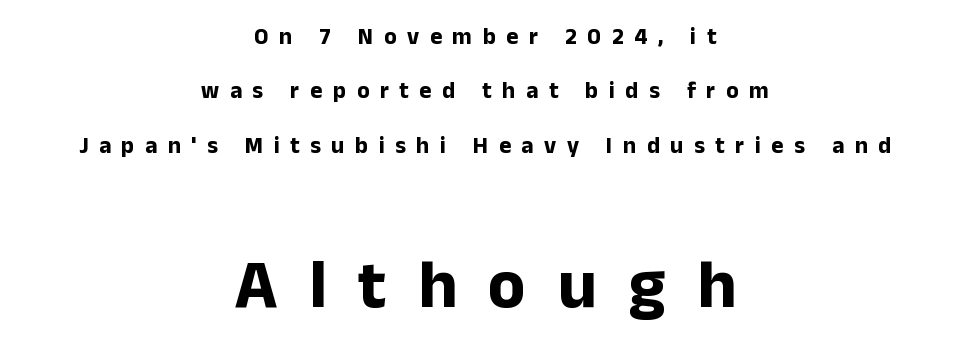
Q: Is the text bold? A: Yes.
Q: Is the text italic (slanted)? A: No, it is upright.
Q: Is the typeface a serif or a sans-serif typeface? A: Sans-serif.
Q: Is the text underlined? A: No.
Q: How is the paragraph aligned? A: Centered.
Q: Is the spacing between letters normal or unusually wide? A: Unusually wide.
Q: Is the spacing between lines tight, normal or loose? A: Loose.
Q: Which block of text is set in a larger size, the first (top) or the second (bottom)? A: The second (bottom) one.
Q: Width (condensed, normal, or wide)? A: Normal.
Q: Stroke contrast? A: Low.
Q: x-height? A: Medium.
Q: Monospaced? A: No.
